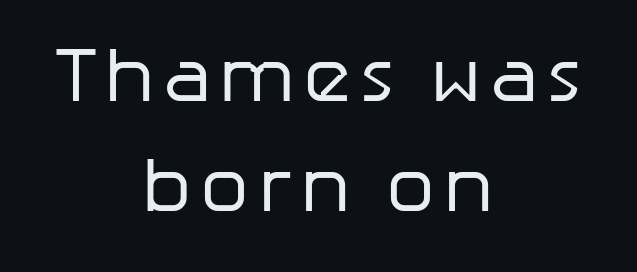
The image shows 78 px regular-weight sans-serif type, upright; set centered, normal line spacing (1.41x), not underlined; low stroke contrast and a medium x-height.
